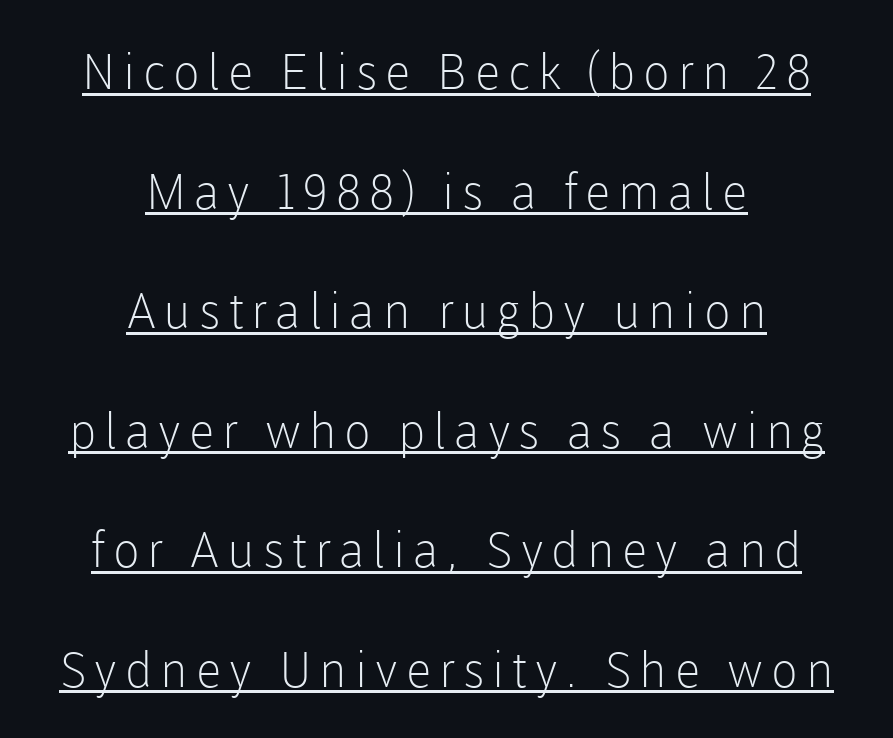
{"serif": "no", "italic": "no", "bold": "no", "weight": "light", "width": "normal", "stroke_contrast": "low", "x_height": "medium", "monospaced": "no", "underline": "yes", "align": "center", "line_spacing": "loose", "line_spacing_ratio": 2.44, "glyph_px": 49}
